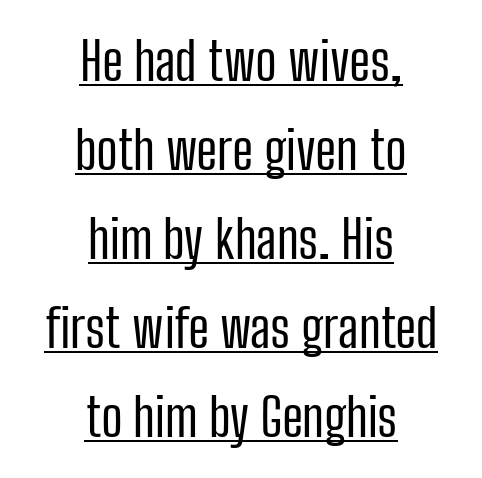
Emphasis is given by a line drawn under the lettering. Summary of vertical rhythm: regular, with standard interline spacing. The paragraph shown floats in the horizontal middle. No heavy texture on the line: the type isn't bold. Is this a fixed-width face? No — the glyphs have proportional, varying widths.
